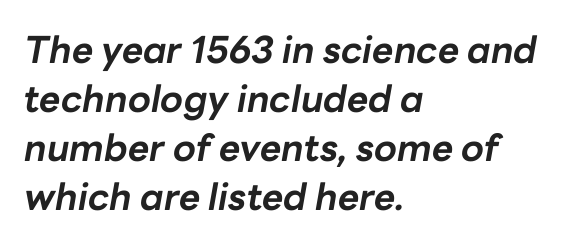
The baseline area is clear. If you drew a ruler down the left edge, every line would touch it. Glyph-to-glyph distance matches everyday printed text. Rows of type keep a routine distance in the vertical direction.
